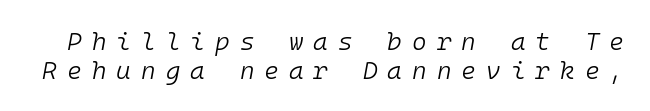
{"italic": "yes", "lean": "right", "slant_degrees": 10, "bold": "no", "underline": "no", "line_spacing_ratio": 1.16, "letter_spacing": "wide", "letter_spacing_em": 0.4, "glyph_px": 25}
